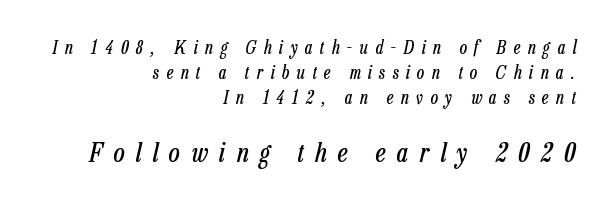
The image shows 27 px text type, italic (leaning right); set right-aligned, normal line spacing (1.4x), unusually wide letter spacing (+0.42 em), not underlined; the second (bottom) block is 1.5x larger.
